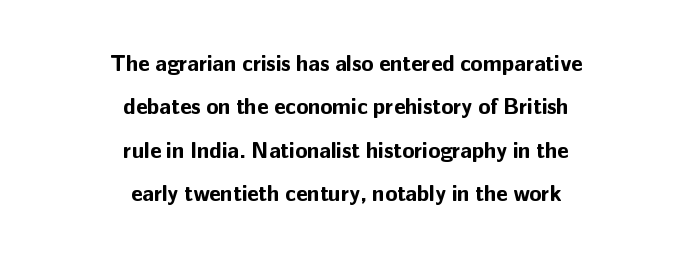
Q: Is the text bold? A: Yes.
Q: Is the text italic (slanted)? A: No, it is upright.
Q: Is the text underlined? A: No.
Q: How is the paragraph aligned? A: Centered.
Q: Is the spacing between letters normal or unusually wide? A: Normal.
Q: Is the spacing between lines tight, normal or loose? A: Loose.
